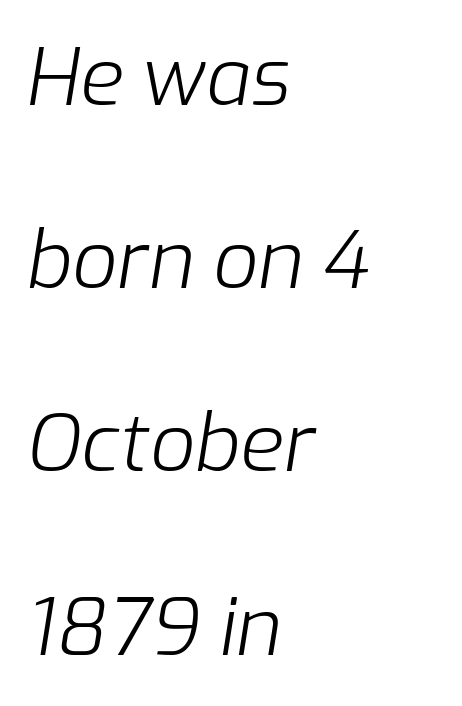
These lines were composed using italics. Notice the wide empty band between every row — that's loose leading. Note the varied advance widths — an 'i' is clearly narrower than an 'm'. Bold? No — there's no thickening of the strokes. Look at the tracking — it's just the regular setting, nothing added.
